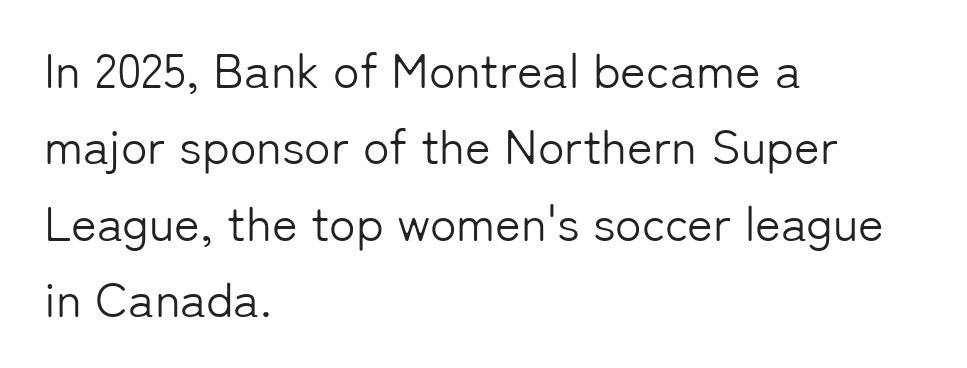
{"serif": "no", "italic": "no", "bold": "no", "weight": "light", "width": "normal", "stroke_contrast": "low", "x_height": "medium", "monospaced": "no", "underline": "no", "align": "left", "line_spacing": "normal", "line_spacing_ratio": 1.56, "letter_spacing": "normal", "letter_spacing_em": 0.0, "glyph_px": 49}
